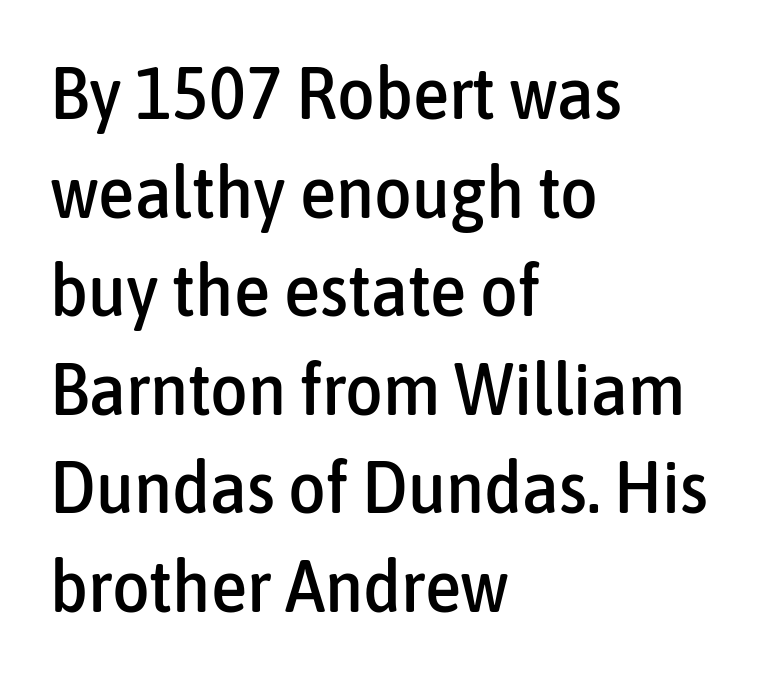
Q: Is the text italic (slanted)? A: No, it is upright.
Q: Is the typeface a serif or a sans-serif typeface? A: Sans-serif.
Q: Is the text underlined? A: No.
Q: How is the paragraph aligned? A: Left-aligned.
Q: Is the spacing between letters normal or unusually wide? A: Normal.
Q: Is the spacing between lines tight, normal or loose? A: Normal.
Q: Width (condensed, normal, or wide)? A: Condensed.
Q: Stroke contrast? A: Low.
Q: x-height? A: Medium.
Q: Monospaced? A: No.
